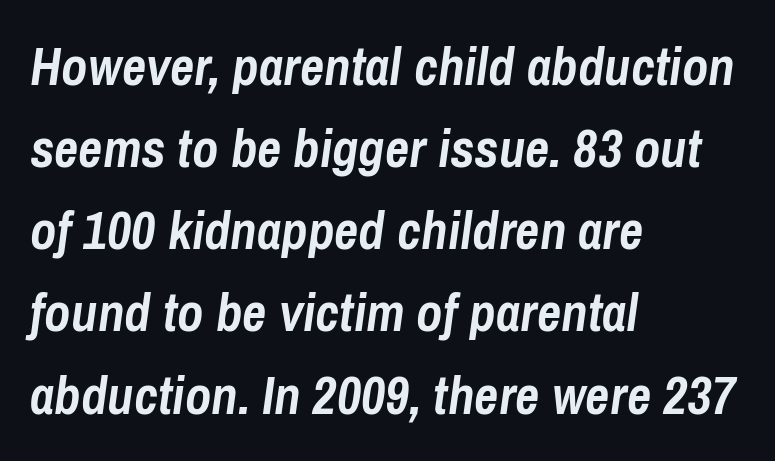
The image shows 53 px semibold, condensed type, italic (leaning right); set left-aligned, normal line spacing (1.55x), normal letter spacing, not underlined; low stroke contrast and a medium x-height.
